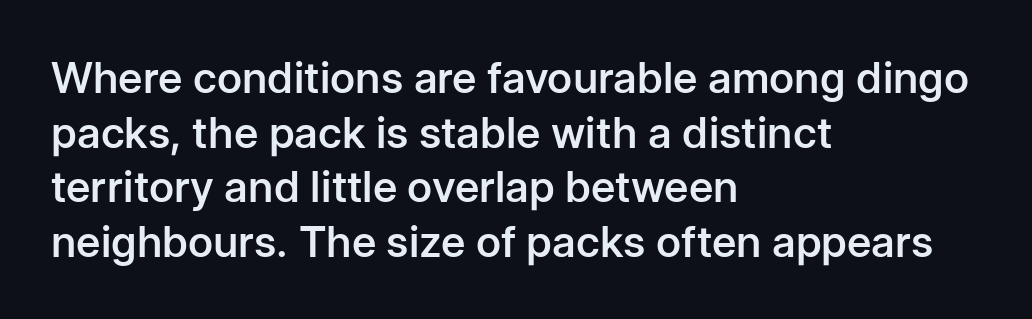
Q: Is the text bold? A: Semi-bold.
Q: Is the text italic (slanted)? A: No, it is upright.
Q: Is the typeface a serif or a sans-serif typeface? A: Sans-serif.
Q: Is the text underlined? A: No.
Q: How is the paragraph aligned? A: Left-aligned.
Q: Is the spacing between letters normal or unusually wide? A: Normal.
Q: Is the spacing between lines tight, normal or loose? A: Normal.
Q: Width (condensed, normal, or wide)? A: Normal.
Q: Stroke contrast? A: Low.
Q: x-height? A: Medium.
Q: Monospaced? A: No.
